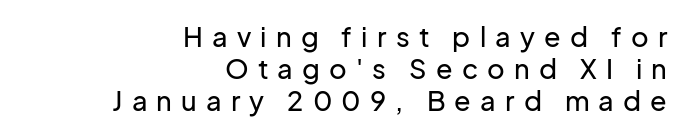
The image shows 27 px text type, upright; set right-aligned, line spacing 1.18x, unusually wide letter spacing (+0.34 em), not underlined.
